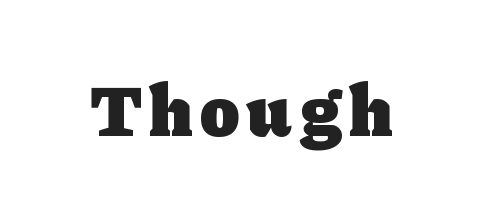
Q: Is the text bold? A: Yes.
Q: Is the text italic (slanted)? A: No, it is upright.
Q: Is the typeface a serif or a sans-serif typeface? A: Serif.
Q: Is the text underlined? A: No.
Q: Width (condensed, normal, or wide)? A: Normal.
Q: Stroke contrast? A: Low.
Q: x-height? A: Medium.
Q: Monospaced? A: No.
